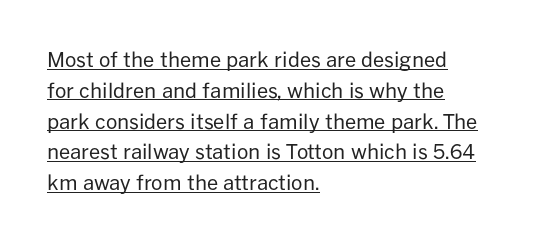
This sample keeps an unexceptional amount of space between lines. No extra ink here — the face is not bold. A classic flush-left, rag-right setting is used for this passage. In terms of letterspacing, this is plain default setting.
